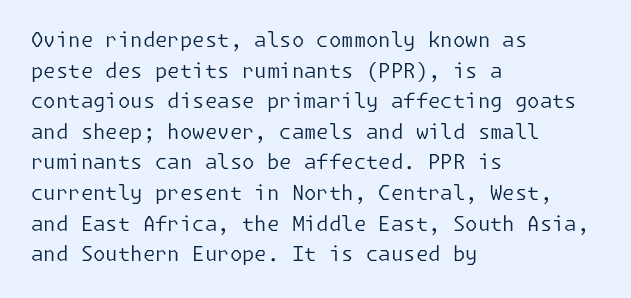
Q: Is the text bold? A: No.
Q: Is the text italic (slanted)? A: No, it is upright.
Q: Is the text underlined? A: No.
Q: How is the paragraph aligned? A: Left-aligned.
Q: Is the spacing between letters normal or unusually wide? A: Normal.
Q: Is the spacing between lines tight, normal or loose? A: Normal.
